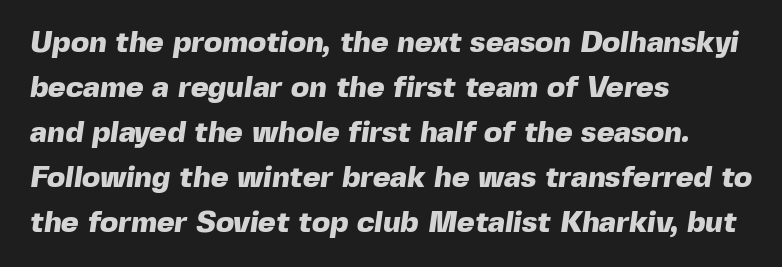
{"serif": "no", "bold": "yes", "weight": "heavy", "width": "normal", "x_height": "medium", "monospaced": "no", "underline": "no", "align": "left", "line_spacing": "normal", "line_spacing_ratio": 1.5, "letter_spacing": "normal", "letter_spacing_em": 0.0, "glyph_px": 30}
